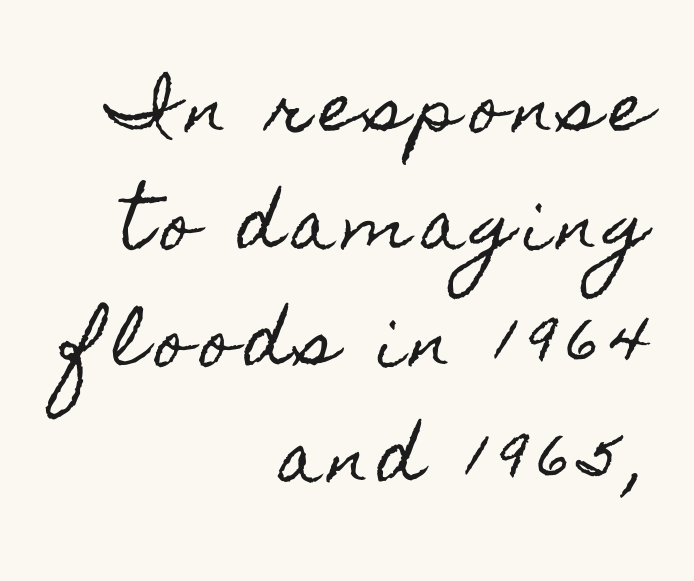
Q: Is the text italic (slanted)? A: Yes.
Q: Is the text underlined? A: No.
Q: How is the paragraph aligned? A: Right-aligned.
Q: Width (condensed, normal, or wide)? A: Condensed.
Q: x-height? A: Small.
Q: Monospaced? A: No.
